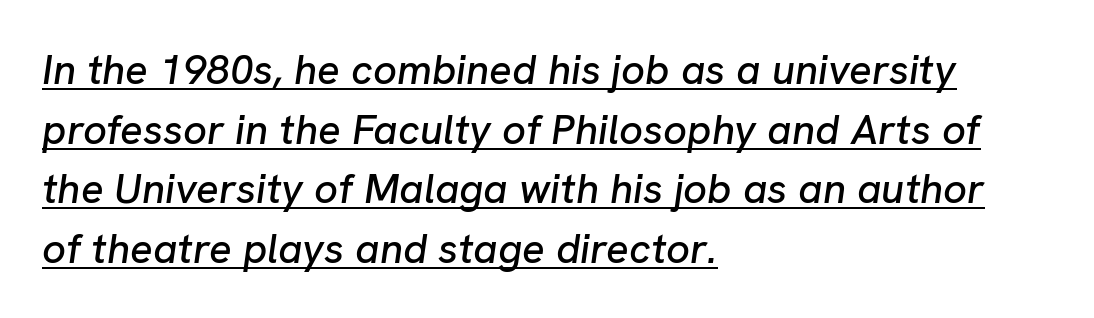
{"italic": "yes", "lean": "right", "slant_degrees": 8, "width": "normal", "stroke_contrast": "low", "x_height": "medium", "monospaced": "no", "underline": "yes", "align": "left", "line_spacing": "normal", "line_spacing_ratio": 1.42, "letter_spacing": "normal", "letter_spacing_em": 0.0, "glyph_px": 42}
